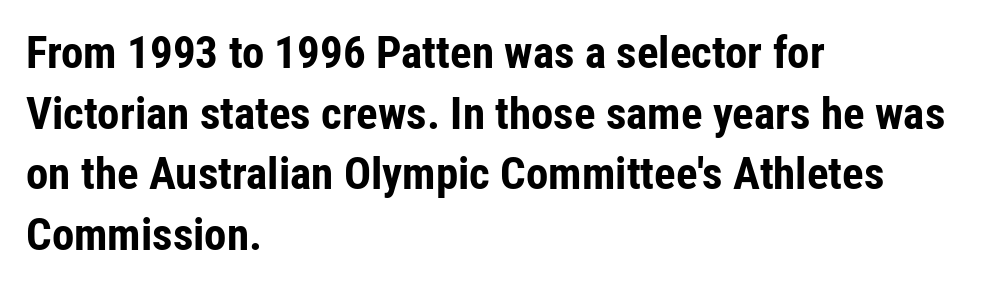
Leading matches the norm, producing a regular column. Standard letterfit; no display-style spreading of the glyphs. Spacing verdict: proportional, widths tailored to each character. Weight check: bold — yes, fully. Line beginnings align vertically; line endings do not.
